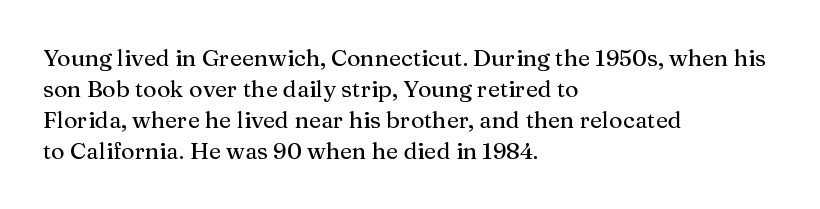
The image shows 23 px text type, upright; set left-aligned, normal line spacing (1.35x), normal letter spacing, not underlined.
